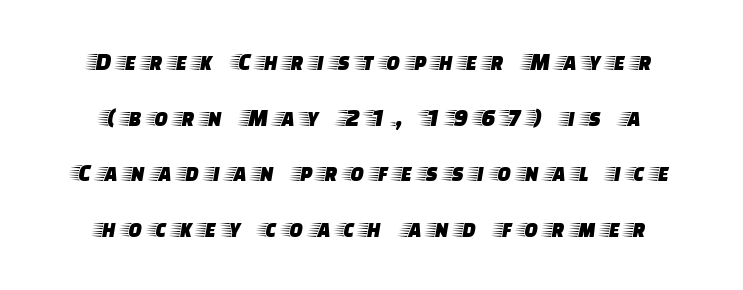
{"underline": "no", "align": "center", "line_spacing": "loose", "line_spacing_ratio": 2.23, "letter_spacing": "wide", "letter_spacing_em": 0.32, "glyph_px": 25}
